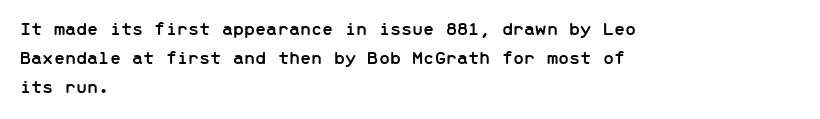
Q: Is the text italic (slanted)? A: No, it is upright.
Q: Is the text underlined? A: No.
Q: How is the paragraph aligned? A: Left-aligned.
Q: Is the spacing between letters normal or unusually wide? A: Normal.
Q: Is the spacing between lines tight, normal or loose? A: Normal.
